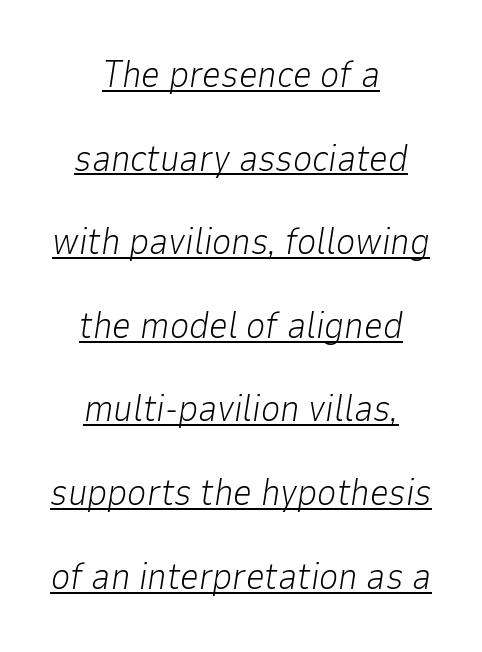
The image shows 37 px light type, italic (leaning right); set centered, loose line spacing (2.26x), normal letter spacing, underlined; low stroke contrast and a medium x-height.
